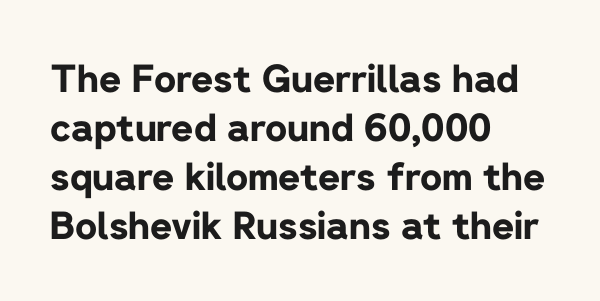
The letters stand upright; this is a roman face. These lines stack with their left ends in a neat column. Reading down the column, the eye jumps a familiar distance to each next line. A typesetter would call this proportional, since set widths differ per character.
